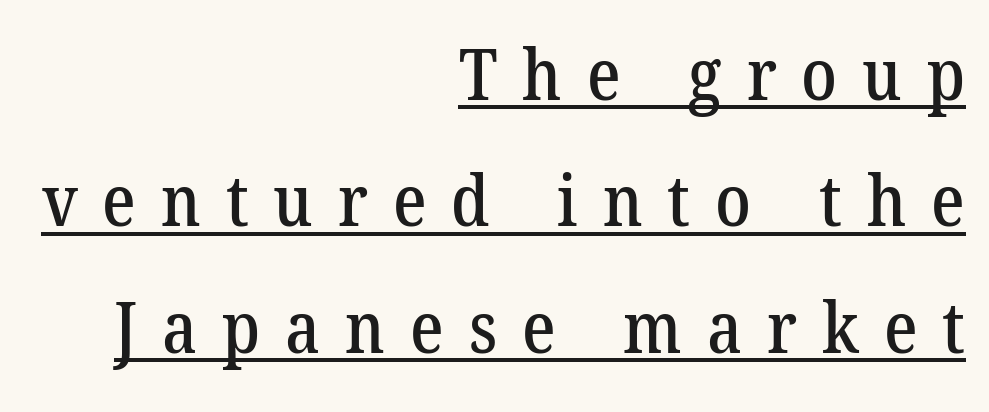
The image shows 71 px serif type; set right-aligned, line spacing 1.78x, unusually wide letter spacing (+0.35 em), underlined; low stroke contrast and a medium x-height.
